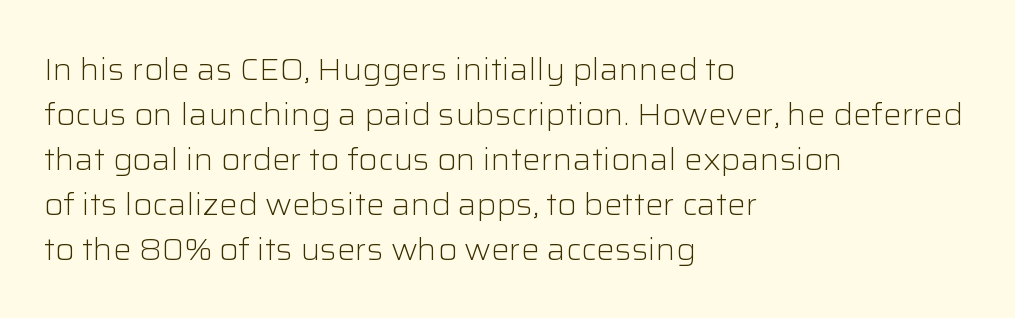
The image shows 31 px light sans-serif type, upright; set left-aligned, normal line spacing (1.45x), normal letter spacing, not underlined; low stroke contrast and a medium x-height.
